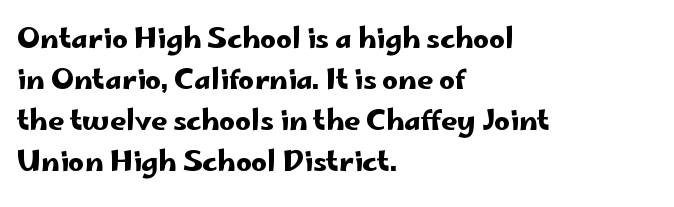
Words appear dense and cohesive because spacing is normal. Notice how descenders clear the ascenders below comfortably — that's standard leading. You can tell it's not italic because the verticals are truly vertical. Proportional: the letters do not fall into vertical columns.
